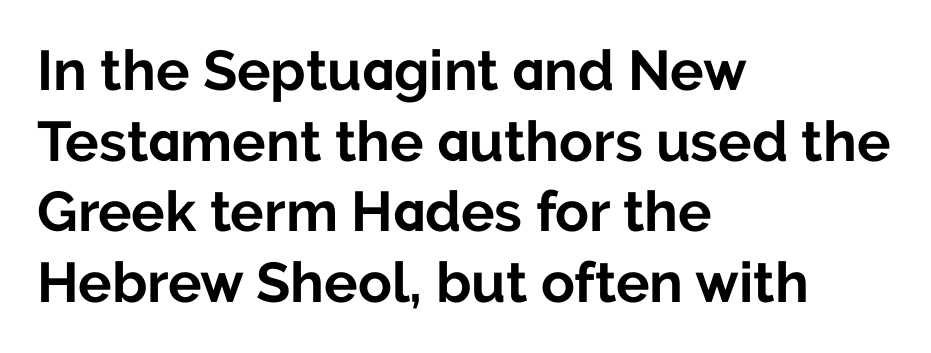
The image shows 56 px bold sans-serif type, upright; set left-aligned, normal line spacing (1.26x), normal letter spacing, not underlined; low stroke contrast and a medium x-height.
